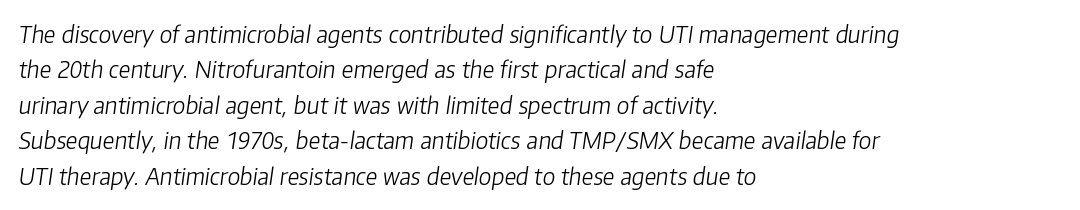
The image shows 23 px text type, italic (leaning right); set left-aligned, normal line spacing (1.54x), normal letter spacing, not underlined.
